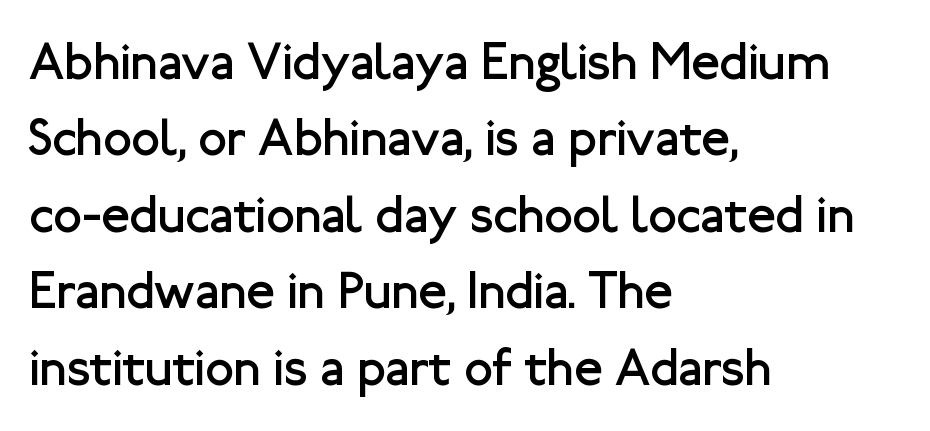
The lettering stays uniformly vertical, giving the passage a roman look. Stroke terminals: plain, sans-serif. Horizontal alignment here is leftward, the default for most running prose. Each word holds together tightly as a unit, with standard inter-letter gaps.
